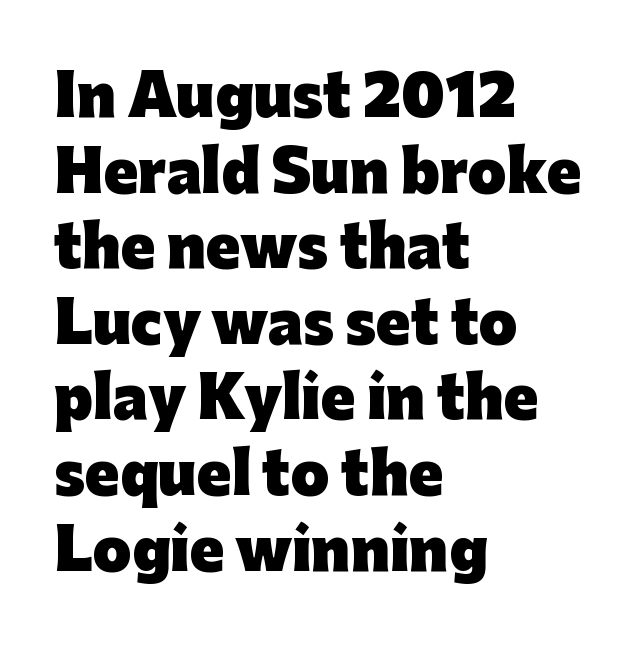
Weight check: bold — yes, fully. Standard letterfit; no display-style spreading of the glyphs. Regarding leading, the lines here are spaced in the standard way. All the whitespace from short lines collects on the right.
